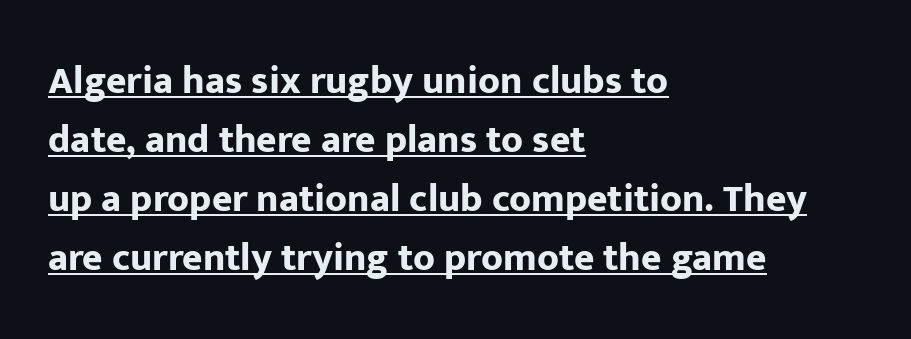
{"serif": "no", "italic": "no", "bold": "yes", "weight": "bold", "width": "normal", "stroke_contrast": "low", "x_height": "medium", "monospaced": "no", "underline": "yes", "align": "left", "line_spacing": "normal", "line_spacing_ratio": 1.51, "letter_spacing": "normal", "letter_spacing_em": 0.0, "glyph_px": 39}
